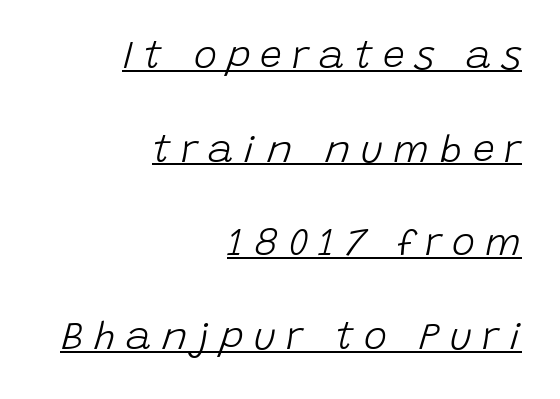
These lines are rendered in a variable-pitch font. The passage shown is underscored from start to finish. Reading down the block, your eye finds every line finishing at a fixed right position. Weight: in the light-to-regular range. These lines stand farther apart than default settings would place them.
